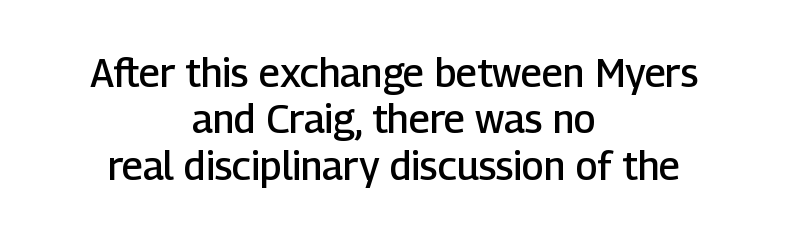
The image shows 39 px semibold sans-serif type, upright; set centered, line spacing 1.19x, normal letter spacing, not underlined; low stroke contrast and a medium x-height.
